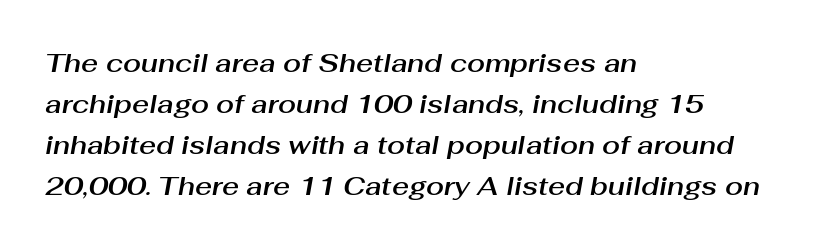
{"italic": "yes", "lean": "right", "slant_degrees": 10, "underline": "no", "align": "left", "line_spacing": "normal", "line_spacing_ratio": 1.58, "letter_spacing": "normal", "letter_spacing_em": 0.0, "glyph_px": 26}
